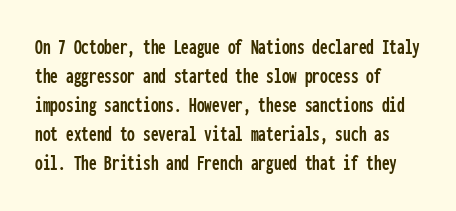
It's the straight-up-and-down kind of type. The horizontal fit of the characters is conventional and even. These lines are set flush left with a ragged right edge. Glance below the letters and you will spot only blank space.
